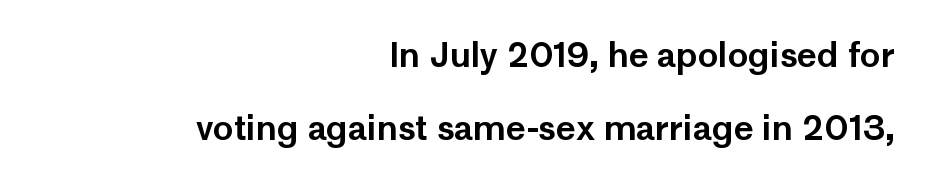
The image shows 34 px sans-serif type, upright; set right-aligned, loose line spacing (2.14x), normal letter spacing, not underlined; low stroke contrast and a medium x-height.
